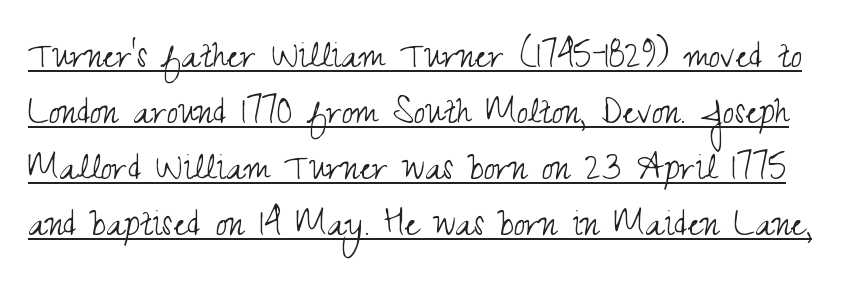
Q: Is the text bold? A: No.
Q: Is the text italic (slanted)? A: No, it is upright.
Q: Is the typeface a serif or a sans-serif typeface? A: Sans-serif.
Q: Is the text underlined? A: Yes.
Q: Is the spacing between letters normal or unusually wide? A: Normal.
Q: Is the spacing between lines tight, normal or loose? A: Normal.
Q: Width (condensed, normal, or wide)? A: Condensed.
Q: Stroke contrast? A: Medium.
Q: x-height? A: Small.
Q: Monospaced? A: No.
